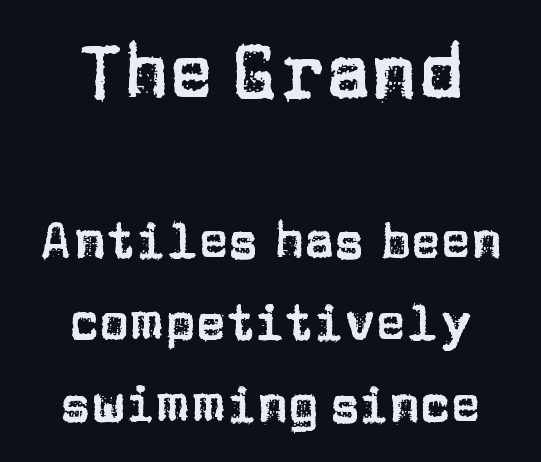
The gap between lines stays unmarked. Does the leading feel generous? No, just average. This is the regular roman posture of the typeface. Where is the straight margin? There isn't one; the lines are centered. No extra tracking has been applied to these lines. Look at the glyph heights: the upper group is clearly the bigger setting.
